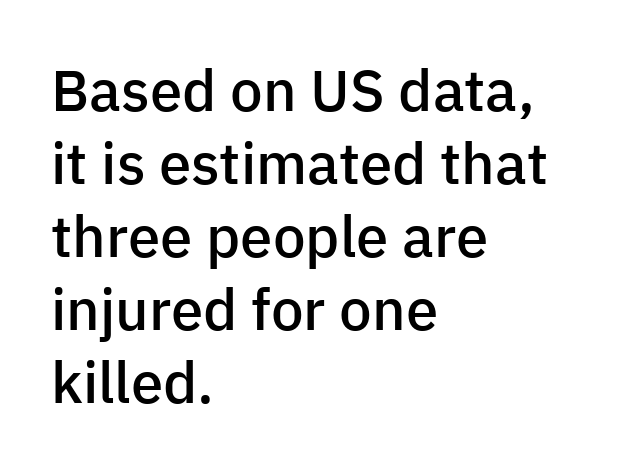
The image shows 58 px semibold sans-serif type, upright; set left-aligned, normal line spacing (1.26x), normal letter spacing, not underlined; low stroke contrast and a medium x-height.
